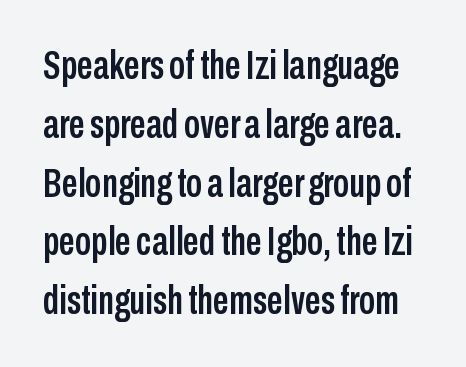
Caption: standard tracking, unaltered. Notice how the stems are strictly vertical — no italics here. A bare baseline throughout the passage. Observe the absence of serifs on each vertical stroke in this sample. Is this a fixed-width face? No — the glyphs have proportional, varying widths.
